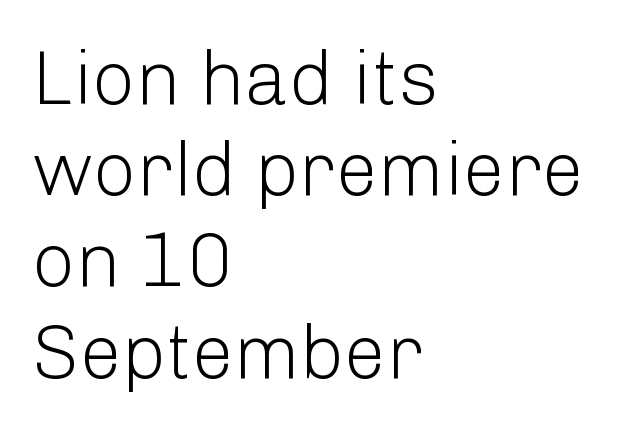
{"serif": "no", "italic": "no", "bold": "no", "weight": "light", "width": "normal", "stroke_contrast": "low", "x_height": "medium", "monospaced": "no", "underline": "no", "align": "left", "line_spacing_ratio": 1.2, "letter_spacing": "normal", "letter_spacing_em": 0.0, "glyph_px": 76}
